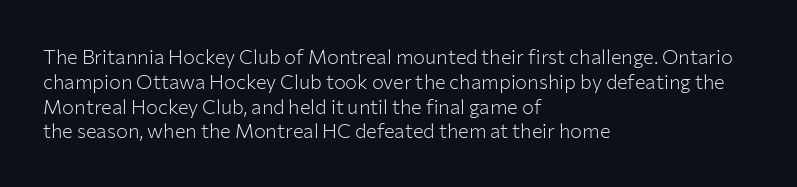
Q: Is the text bold? A: No.
Q: Is the text italic (slanted)? A: No, it is upright.
Q: Is the text underlined? A: No.
Q: How is the paragraph aligned? A: Left-aligned.
Q: Is the spacing between letters normal or unusually wide? A: Normal.
